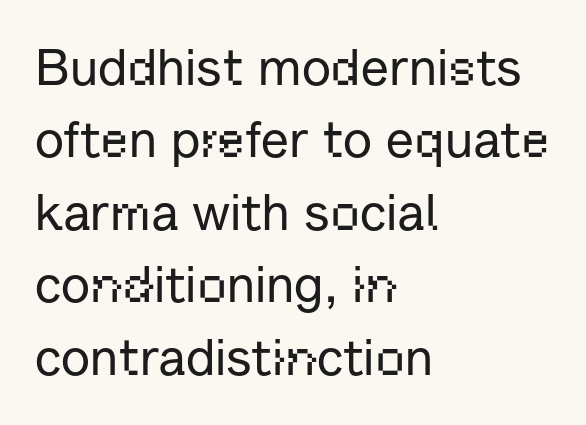
Q: Is the text italic (slanted)? A: No, it is upright.
Q: Is the typeface a serif or a sans-serif typeface? A: Sans-serif.
Q: Is the text underlined? A: No.
Q: How is the paragraph aligned? A: Left-aligned.
Q: Is the spacing between letters normal or unusually wide? A: Normal.
Q: Is the spacing between lines tight, normal or loose? A: Normal.
Q: Width (condensed, normal, or wide)? A: Normal.
Q: Stroke contrast? A: Low.
Q: x-height? A: Medium.
Q: Monospaced? A: No.
